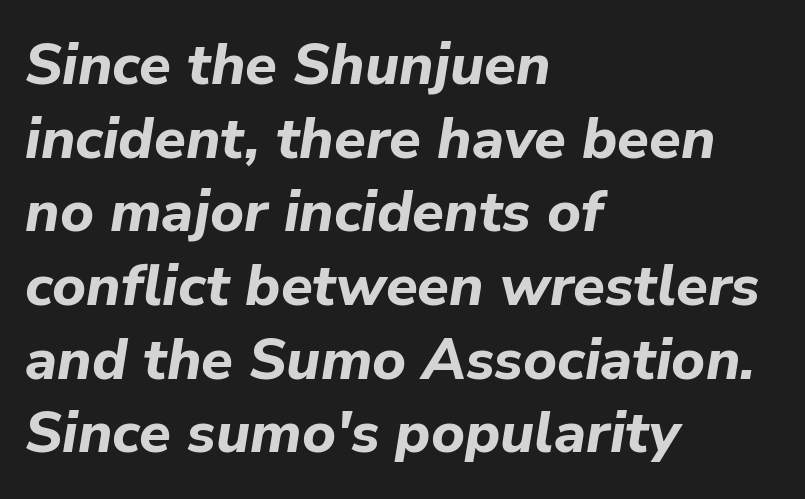
Normally led — the rows are evenly, conventionally spaced. Compared with a centered layout, this one pins lines to the left instead. Is this a fixed-width face? No — the glyphs have proportional, varying widths. The strokes are fattened all the way to bold. Emphasis-style slanted type is in use.
